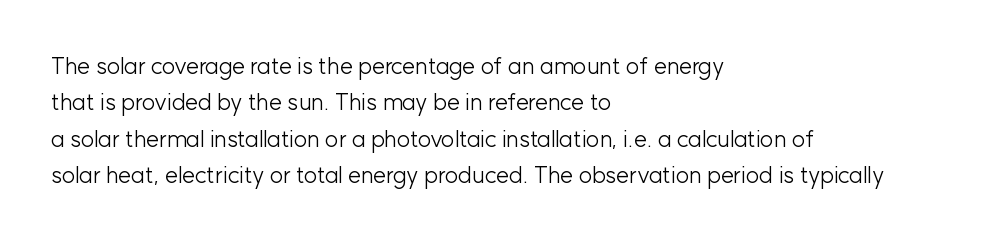
Compared with typical paragraphs, the rows here are spaced about the same. The letterforms sit at book weight or below. Ascenders rise straight up at ninety degrees. The lines are quadded left. Check the space under the baseline: it is left empty. Tracking value appears to be zero — textbook default spacing.
